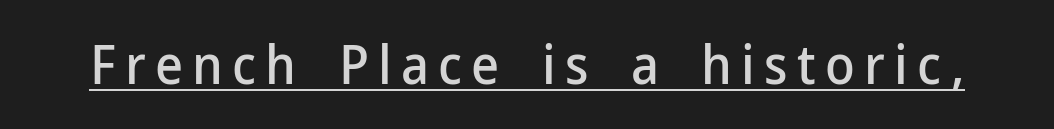
Q: Is the text italic (slanted)? A: No, it is upright.
Q: Is the typeface a serif or a sans-serif typeface? A: Sans-serif.
Q: Is the text underlined? A: Yes.
Q: Width (condensed, normal, or wide)? A: Normal.
Q: Stroke contrast? A: Low.
Q: x-height? A: Medium.
Q: Monospaced? A: No.
